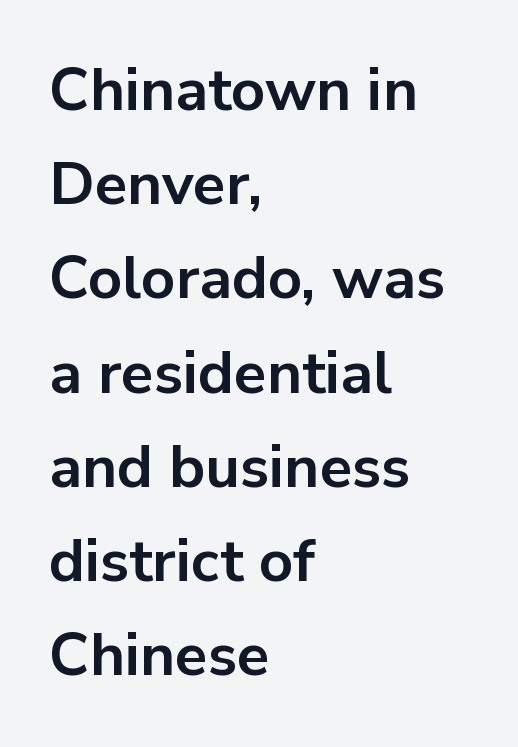
{"serif": "no", "italic": "no", "bold": "yes", "weight": "bold", "width": "normal", "stroke_contrast": "low", "x_height": "medium", "monospaced": "no", "underline": "no", "align": "left", "line_spacing": "normal", "line_spacing_ratio": 1.57, "letter_spacing": "normal", "letter_spacing_em": 0.0, "glyph_px": 60}
